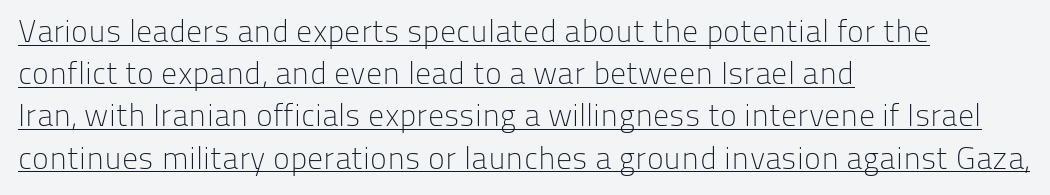
Q: Is the text bold? A: No.
Q: Is the text italic (slanted)? A: No, it is upright.
Q: Is the typeface a serif or a sans-serif typeface? A: Sans-serif.
Q: Is the text underlined? A: Yes.
Q: How is the paragraph aligned? A: Left-aligned.
Q: Is the spacing between letters normal or unusually wide? A: Normal.
Q: Is the spacing between lines tight, normal or loose? A: Normal.
Q: Width (condensed, normal, or wide)? A: Normal.
Q: Stroke contrast? A: Low.
Q: x-height? A: Medium.
Q: Monospaced? A: No.
